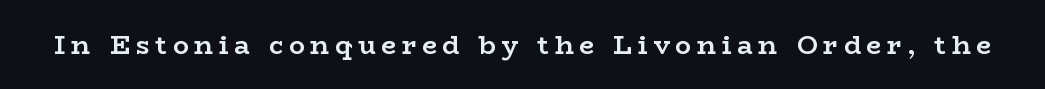
The image shows 26 px bold type, upright; set unusually wide letter spacing (+0.22 em), not underlined.
